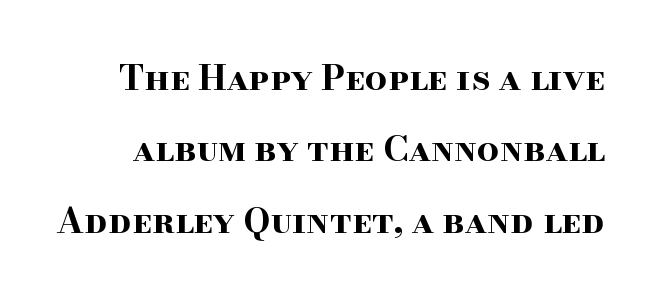
{"serif": "yes", "italic": "no", "bold": "yes", "weight": "bold", "width": "wide", "stroke_contrast": "high", "x_height": "small", "monospaced": "no", "underline": "no", "line_spacing": "loose", "line_spacing_ratio": 2.04, "letter_spacing": "normal", "letter_spacing_em": 0.0, "glyph_px": 35}
